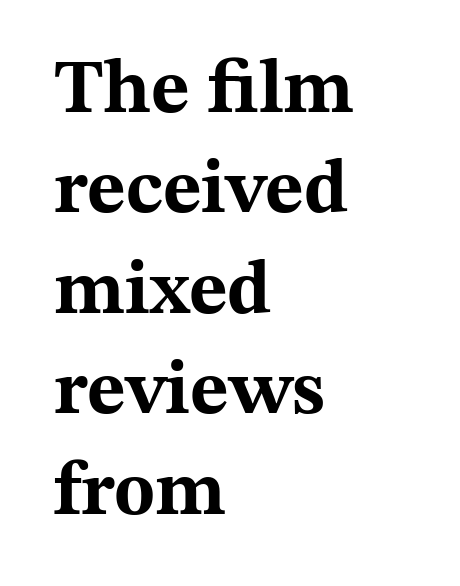
Q: Is the text bold? A: Yes.
Q: Is the text italic (slanted)? A: No, it is upright.
Q: Is the typeface a serif or a sans-serif typeface? A: Serif.
Q: Is the text underlined? A: No.
Q: How is the paragraph aligned? A: Left-aligned.
Q: Is the spacing between letters normal or unusually wide? A: Normal.
Q: Is the spacing between lines tight, normal or loose? A: Normal.
Q: Width (condensed, normal, or wide)? A: Wide.
Q: Stroke contrast? A: Medium.
Q: x-height? A: Medium.
Q: Monospaced? A: No.
